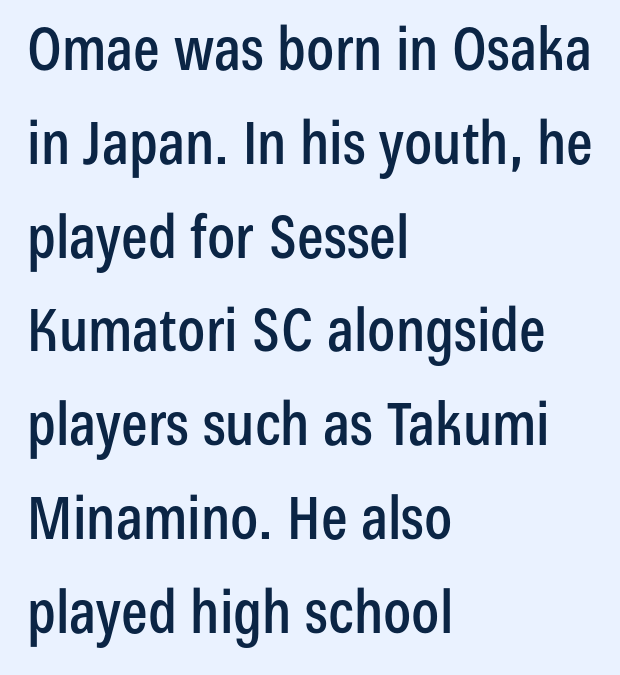
Q: Is the text italic (slanted)? A: No, it is upright.
Q: Is the typeface a serif or a sans-serif typeface? A: Sans-serif.
Q: Is the text underlined? A: No.
Q: How is the paragraph aligned? A: Left-aligned.
Q: Is the spacing between letters normal or unusually wide? A: Normal.
Q: Is the spacing between lines tight, normal or loose? A: Normal.
Q: Width (condensed, normal, or wide)? A: Condensed.
Q: Stroke contrast? A: Low.
Q: x-height? A: Medium.
Q: Monospaced? A: No.
